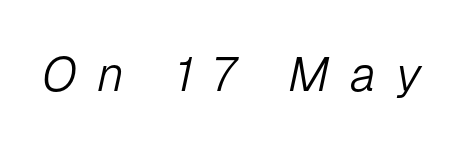
Q: Is the text bold? A: No.
Q: Is the text italic (slanted)? A: Yes, it leans right by about 12 degrees.
Q: Is the text underlined? A: No.
Q: Is the spacing between letters normal or unusually wide? A: Unusually wide.
Q: Width (condensed, normal, or wide)? A: Normal.
Q: Stroke contrast? A: Low.
Q: x-height? A: Medium.
Q: Monospaced? A: No.
